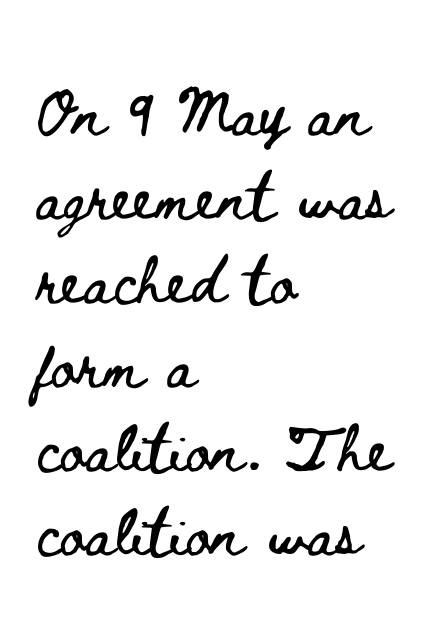
{"width": "wide", "stroke_contrast": "low", "x_height": "small", "monospaced": "no", "underline": "no", "align": "left", "line_spacing": "normal", "line_spacing_ratio": 1.4, "letter_spacing": "normal", "letter_spacing_em": 0.0, "glyph_px": 60}
